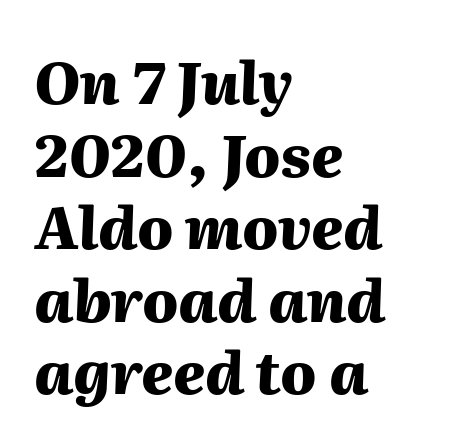
The image shows 59 px heavy type, italic (leaning right); set left-aligned, line spacing 1.23x, normal letter spacing, not underlined; medium stroke contrast and a medium x-height.
